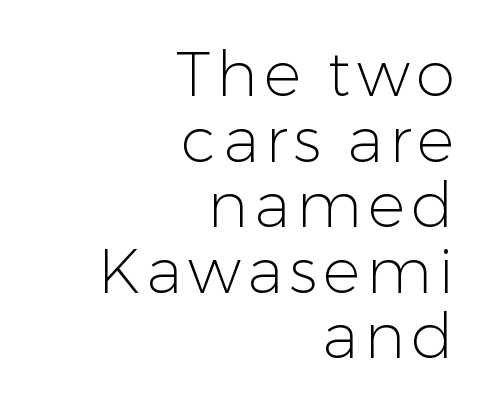
{"serif": "no", "italic": "no", "bold": "no", "weight": "light", "width": "normal", "stroke_contrast": "low", "x_height": "medium", "monospaced": "no", "underline": "no", "align": "right", "line_spacing": "tight", "line_spacing_ratio": 1.04, "glyph_px": 63}
